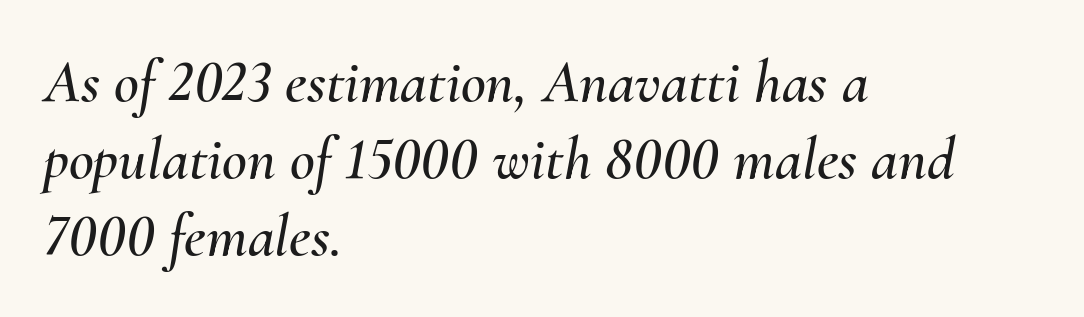
{"italic": "yes", "lean": "right", "slant_degrees": 10, "width": "normal", "stroke_contrast": "medium", "x_height": "small", "monospaced": "no", "underline": "no", "align": "left", "line_spacing": "normal", "line_spacing_ratio": 1.26, "letter_spacing": "normal", "letter_spacing_em": 0.0, "glyph_px": 61}
